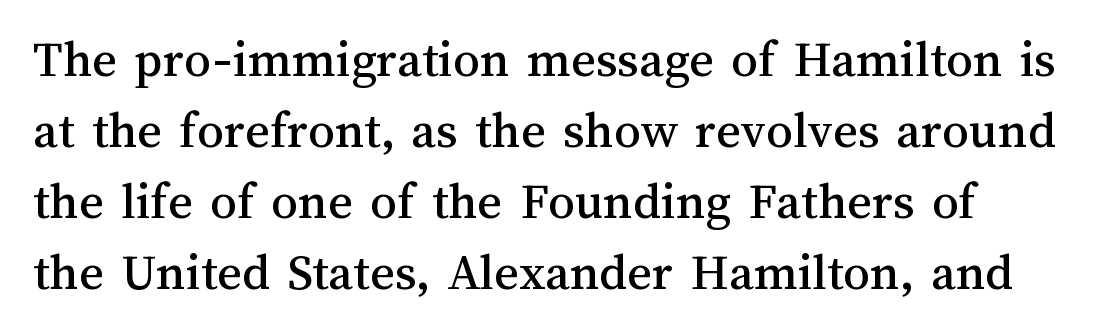
{"italic": "no", "width": "normal", "stroke_contrast": "medium", "x_height": "medium", "monospaced": "no", "underline": "no", "line_spacing": "normal", "line_spacing_ratio": 1.34, "letter_spacing": "normal", "letter_spacing_em": 0.0, "glyph_px": 53}
